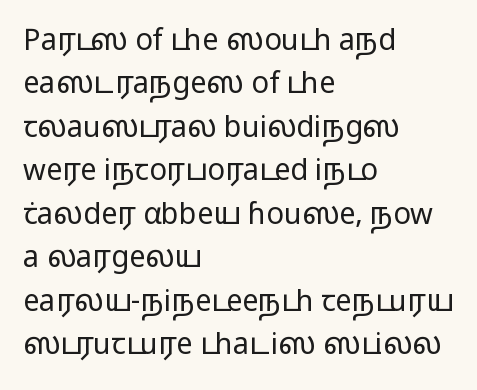
The image shows 29 px light, wide sans-serif type, upright; set left-aligned, normal line spacing (1.5x), normal letter spacing, not underlined; low stroke contrast and a medium x-height.
